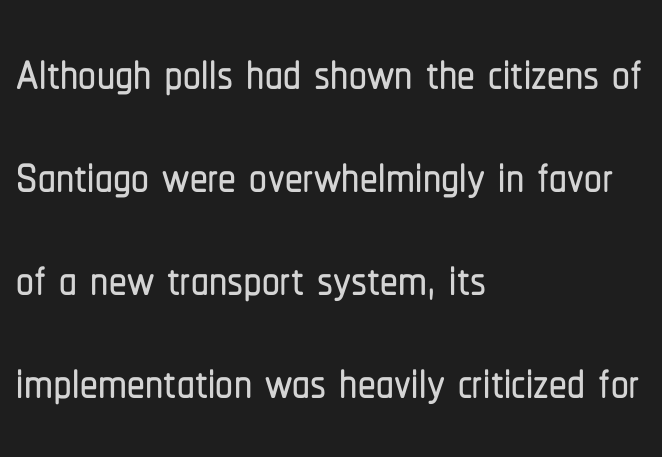
{"serif": "no", "italic": "no", "width": "condensed", "stroke_contrast": "low", "x_height": "medium", "monospaced": "no", "underline": "no", "align": "left", "line_spacing": "normal", "line_spacing_ratio": 1.45, "letter_spacing": "normal", "letter_spacing_em": 0.0, "glyph_px": 71}
